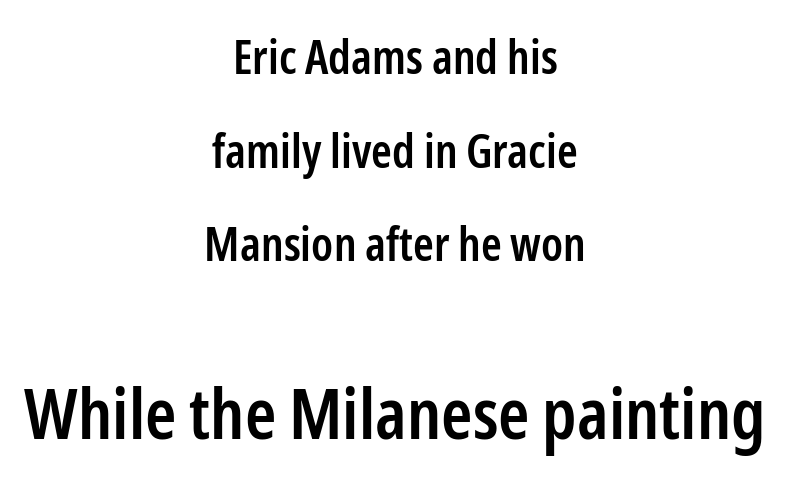
Rule under the text: the space is simply empty. Of the two passages, the one underneath uses the larger point size. Horizontal alignment here is central, giving a formal, balanced look. Type style note: lacks serifs. Is there any slant? The stems are plumb.
